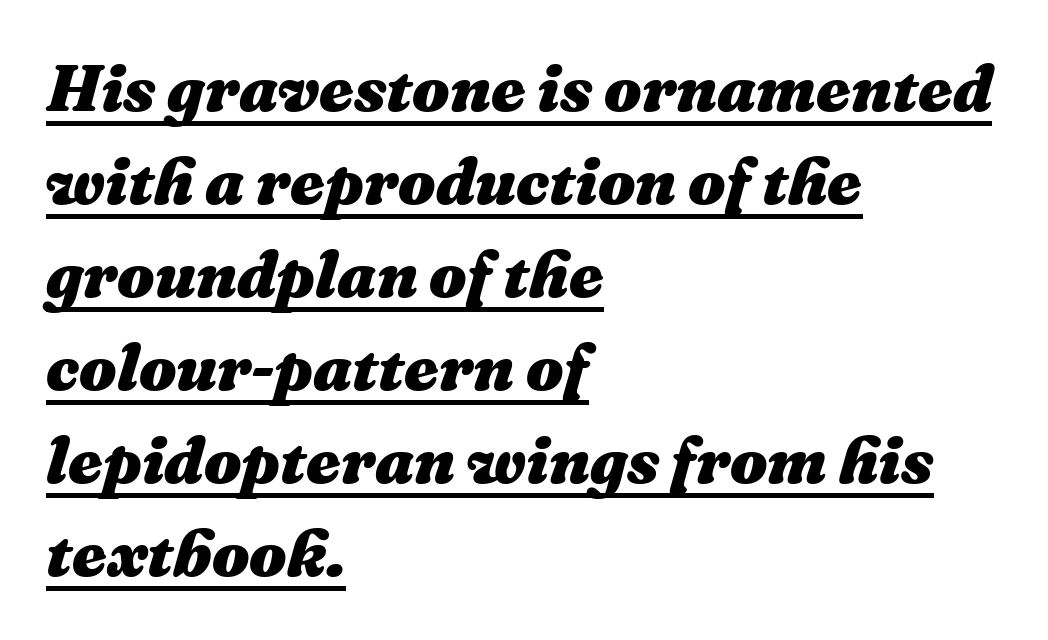
Q: Is the text bold? A: Yes.
Q: Is the text italic (slanted)? A: Yes, it leans right by about 16 degrees.
Q: Is the text underlined? A: Yes.
Q: How is the paragraph aligned? A: Left-aligned.
Q: Is the spacing between letters normal or unusually wide? A: Normal.
Q: Is the spacing between lines tight, normal or loose? A: Normal.
Q: Width (condensed, normal, or wide)? A: Normal.
Q: Stroke contrast? A: Medium.
Q: x-height? A: Medium.
Q: Monospaced? A: No.
